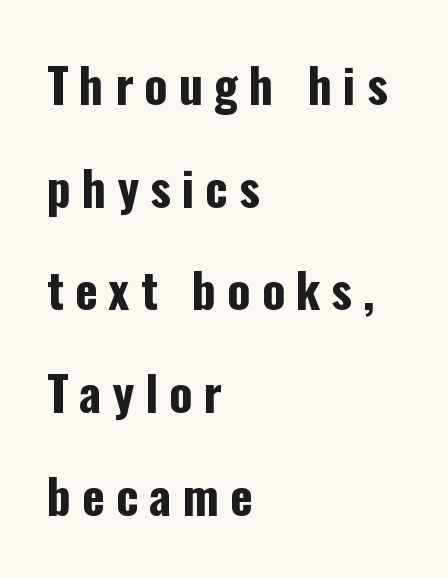
The image shows 48 px bold, condensed sans-serif type, upright; set left-aligned, loose line spacing (2.14x), unusually wide letter spacing (+0.23 em), not underlined; low stroke contrast and a medium x-height.
